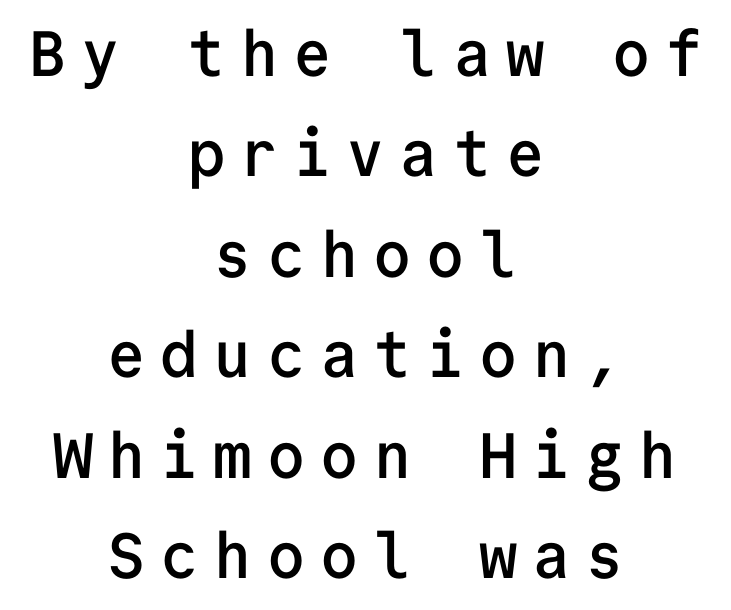
Q: Is the text bold? A: Semi-bold.
Q: Is the text italic (slanted)? A: No, it is upright.
Q: Is the typeface a serif or a sans-serif typeface? A: Sans-serif.
Q: Is the text underlined? A: No.
Q: How is the paragraph aligned? A: Centered.
Q: Is the spacing between letters normal or unusually wide? A: Unusually wide.
Q: Is the spacing between lines tight, normal or loose? A: Normal.
Q: Width (condensed, normal, or wide)? A: Normal.
Q: Stroke contrast? A: Low.
Q: x-height? A: Medium.
Q: Monospaced? A: Yes.
